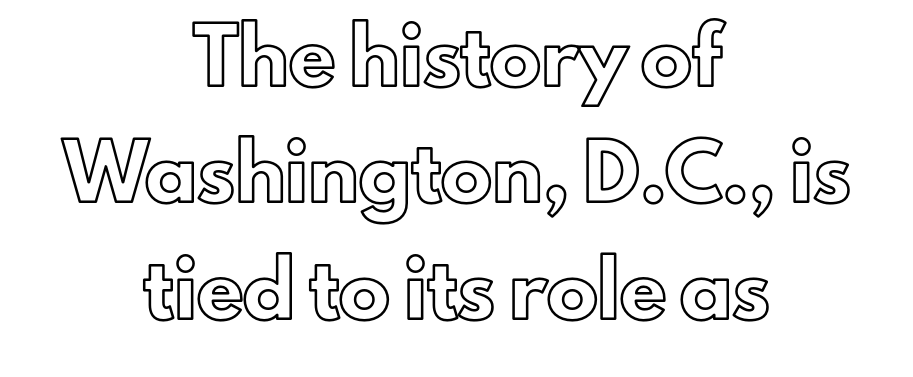
The image shows 51 px text type, upright; set centered, loose line spacing (2.28x), normal letter spacing, not underlined; a small x-height.
